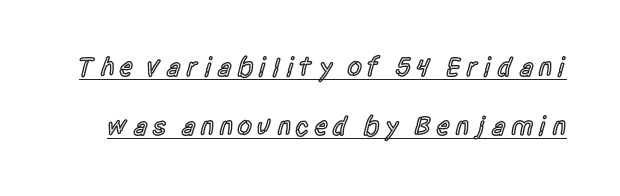
The image shows 27 px text type; set loose line spacing (2.19x), underlined.
